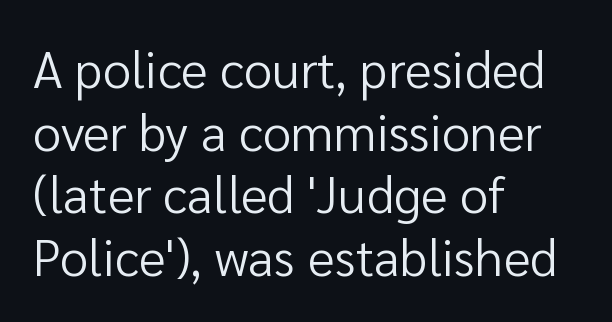
The image shows 51 px regular-weight sans-serif type, upright; set left-aligned, line spacing 1.23x, normal letter spacing, not underlined; low stroke contrast and a medium x-height.
